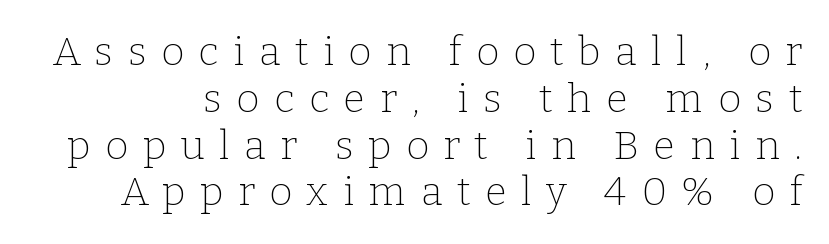
Bold? No — there's no thickening of the strokes. The typeface chosen for these lines features serifs. Descenders hang freely into open space. Looks like regular typesetting: each glyph gets only the width it needs. In terms of letterspacing, this is a distinctly airy, spread setting.
